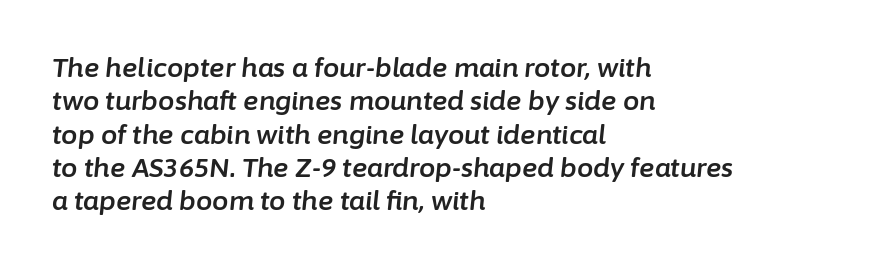
Decoration check: the copy has no underline. These lines keep a tight, regular rhythm from letter to letter. Is there much room between lines? A standard amount, neither cramped nor airy. The whole block is typeset with a tilt. Visually the block forms a straight wall on the left and a jagged coastline on the right.
